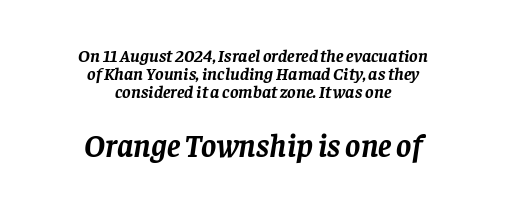
Q: Is the text bold? A: Yes.
Q: Is the text italic (slanted)? A: Yes, it leans right by about 8 degrees.
Q: Is the typeface a serif or a sans-serif typeface? A: Serif.
Q: Is the text underlined? A: No.
Q: How is the paragraph aligned? A: Centered.
Q: Is the spacing between letters normal or unusually wide? A: Normal.
Q: Is the spacing between lines tight, normal or loose? A: Tight.
Q: Which block of text is set in a larger size, the first (top) or the second (bottom)? A: The second (bottom) one.
Q: Width (condensed, normal, or wide)? A: Normal.
Q: Stroke contrast? A: Low.
Q: x-height? A: Large.
Q: Monospaced? A: No.
